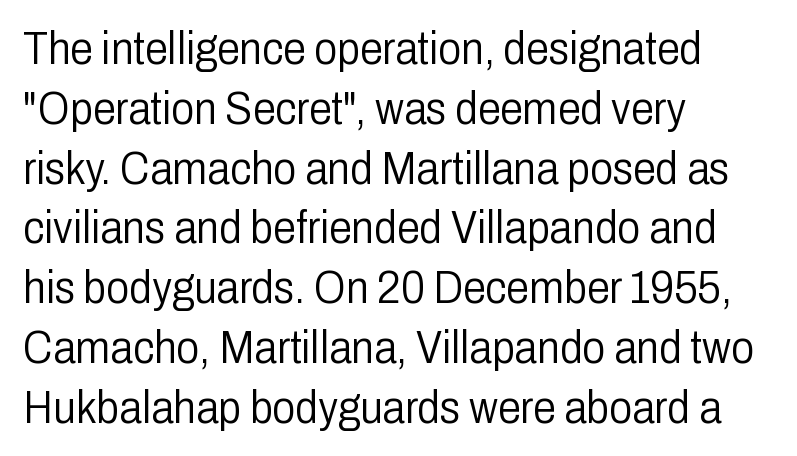
Compared with typical paragraphs, the rows here are spaced about the same. Decoration check: the copy has no underline. Letters have the restrained weight of plain body copy at most. The passage shown is typeset with a sans-serif family.
